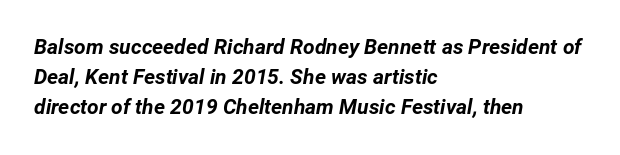
Q: Is the text bold? A: Yes.
Q: Is the text italic (slanted)? A: Yes, it leans right by about 12 degrees.
Q: Is the text underlined? A: No.
Q: How is the paragraph aligned? A: Left-aligned.
Q: Is the spacing between letters normal or unusually wide? A: Normal.
Q: Is the spacing between lines tight, normal or loose? A: Normal.
